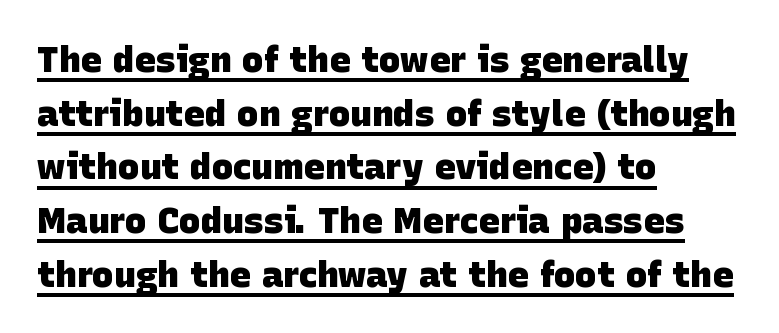
The image shows 36 px heavy sans-serif type; set left-aligned, normal line spacing (1.49x), normal letter spacing, underlined; low stroke contrast and a large x-height.
